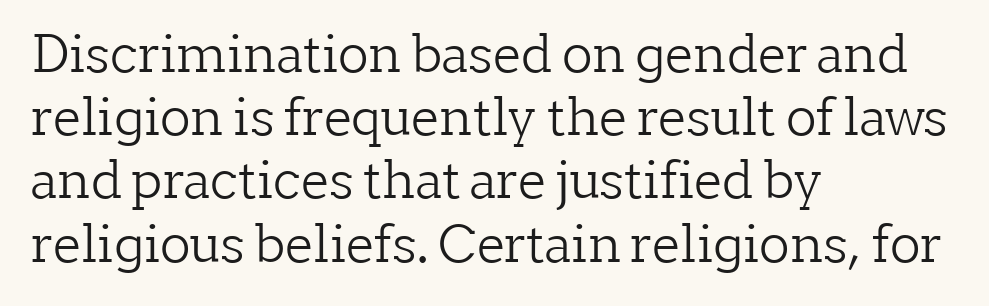
{"serif": "yes", "italic": "no", "bold": "no", "weight": "light", "width": "normal", "stroke_contrast": "low", "x_height": "medium", "monospaced": "no", "underline": "no", "align": "left", "line_spacing_ratio": 1.24, "letter_spacing": "normal", "letter_spacing_em": 0.0, "glyph_px": 51}
